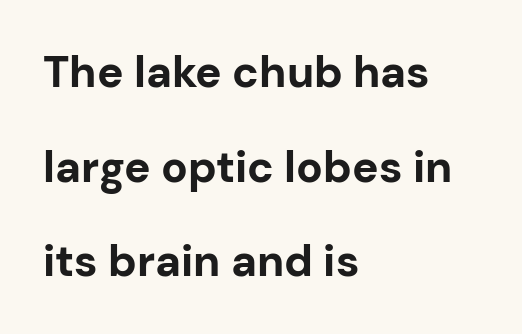
The image shows 44 px bold sans-serif type, upright; set left-aligned, loose line spacing (2.15x), normal letter spacing, not underlined; low stroke contrast and a medium x-height.
